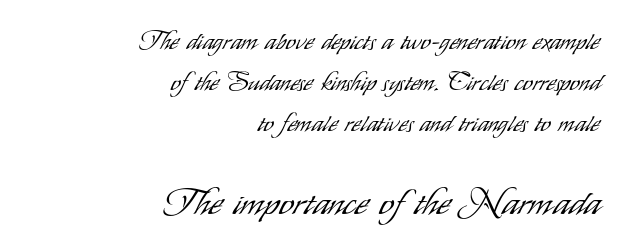
Q: Is the text bold? A: No.
Q: Is the text italic (slanted)? A: Yes.
Q: Is the typeface a serif or a sans-serif typeface? A: Sans-serif.
Q: Is the text underlined? A: No.
Q: How is the paragraph aligned? A: Right-aligned.
Q: Is the spacing between letters normal or unusually wide? A: Normal.
Q: Is the spacing between lines tight, normal or loose? A: Normal.
Q: Which block of text is set in a larger size, the first (top) or the second (bottom)? A: The second (bottom) one.
Q: Width (condensed, normal, or wide)? A: Condensed.
Q: Stroke contrast? A: Low.
Q: x-height? A: Small.
Q: Monospaced? A: No.
